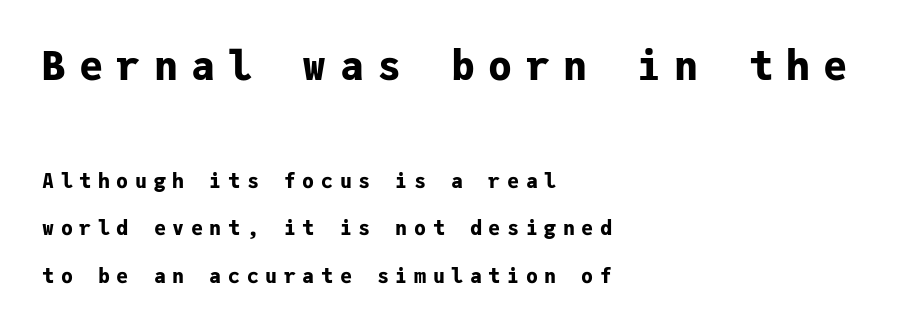
I'd describe the lettering as bold — thick and assertive. Font category for this specimen: sans-serif. This sample uses expanded letter spacing, leaving extra air between glyphs. This is roman type, the default non-slanted kind.
